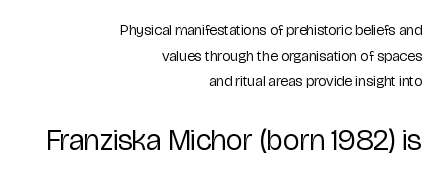
Glyph-to-glyph distance matches everyday printed text. The specimen omits any rule beneath the text block's lines. Does the lettering tilt? It doesn't — this is upright. Line endings align vertically; line beginnings do not. Size contrast runs from small at the top to large at the bottom.
